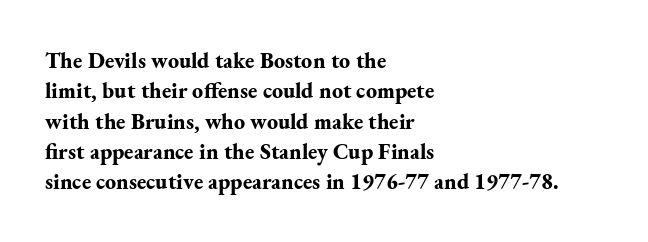
Q: Is the text bold? A: Yes.
Q: Is the text italic (slanted)? A: No, it is upright.
Q: Is the text underlined? A: No.
Q: How is the paragraph aligned? A: Left-aligned.
Q: Is the spacing between letters normal or unusually wide? A: Normal.
Q: Is the spacing between lines tight, normal or loose? A: Normal.
